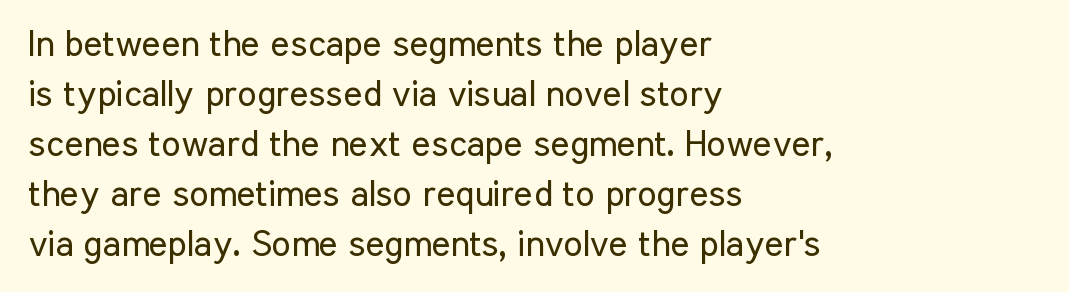
{"serif": "no", "italic": "no", "bold": "no", "weight": "regular", "width": "condensed", "stroke_contrast": "low", "x_height": "medium", "monospaced": "no", "underline": "no", "align": "left", "line_spacing": "normal", "line_spacing_ratio": 1.39, "letter_spacing": "normal", "letter_spacing_em": 0.0, "glyph_px": 36}
